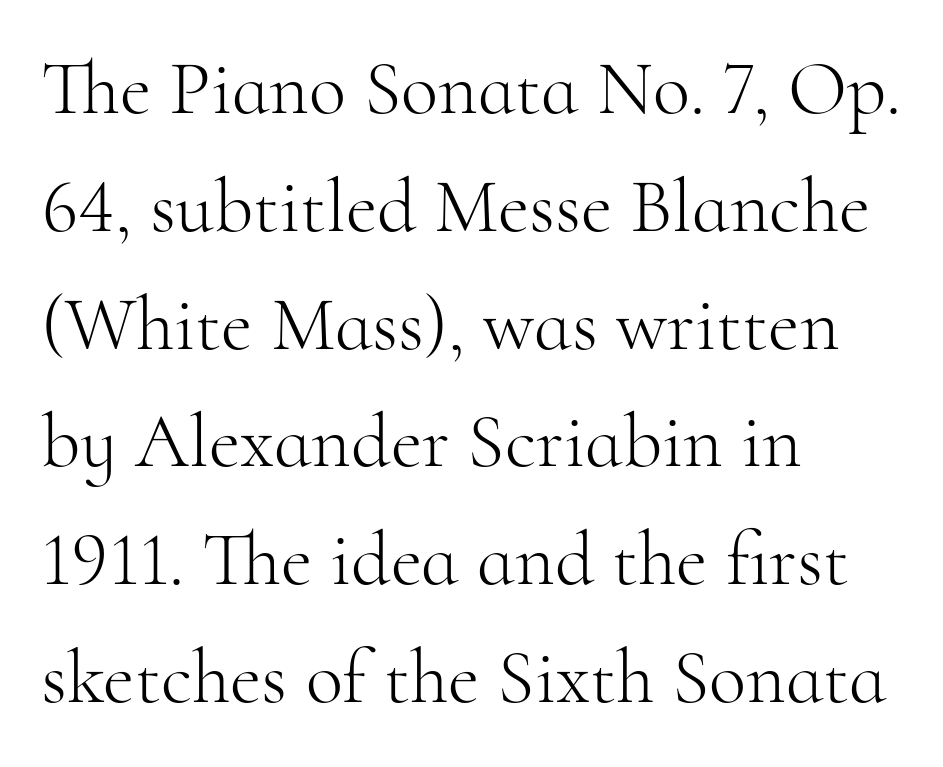
The image shows 77 px light serif type, upright; set left-aligned, normal line spacing (1.53x), normal letter spacing, not underlined; high stroke contrast and a small x-height.
